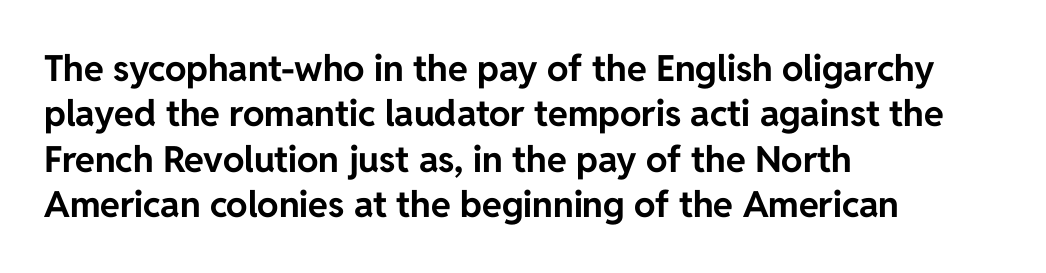
Q: Is the text bold? A: Yes.
Q: Is the text italic (slanted)? A: No, it is upright.
Q: Is the typeface a serif or a sans-serif typeface? A: Sans-serif.
Q: Is the text underlined? A: No.
Q: How is the paragraph aligned? A: Left-aligned.
Q: Is the spacing between letters normal or unusually wide? A: Normal.
Q: Is the spacing between lines tight, normal or loose? A: Normal.
Q: Width (condensed, normal, or wide)? A: Normal.
Q: Stroke contrast? A: Low.
Q: x-height? A: Medium.
Q: Monospaced? A: No.
